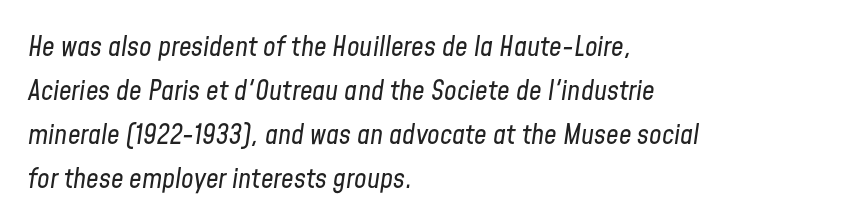
The image shows 28 px regular-weight, condensed type, italic (leaning right); set left-aligned, normal line spacing (1.57x), normal letter spacing, not underlined; low stroke contrast and a medium x-height.
